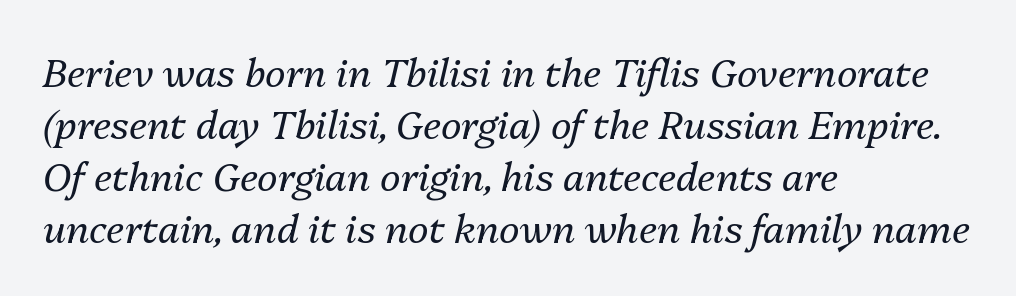
{"italic": "yes", "lean": "right", "slant_degrees": 13, "bold": "no", "weight": "regular", "width": "normal", "stroke_contrast": "medium", "x_height": "medium", "monospaced": "no", "underline": "no", "align": "left", "line_spacing": "normal", "line_spacing_ratio": 1.33, "letter_spacing": "normal", "letter_spacing_em": 0.0, "glyph_px": 39}
